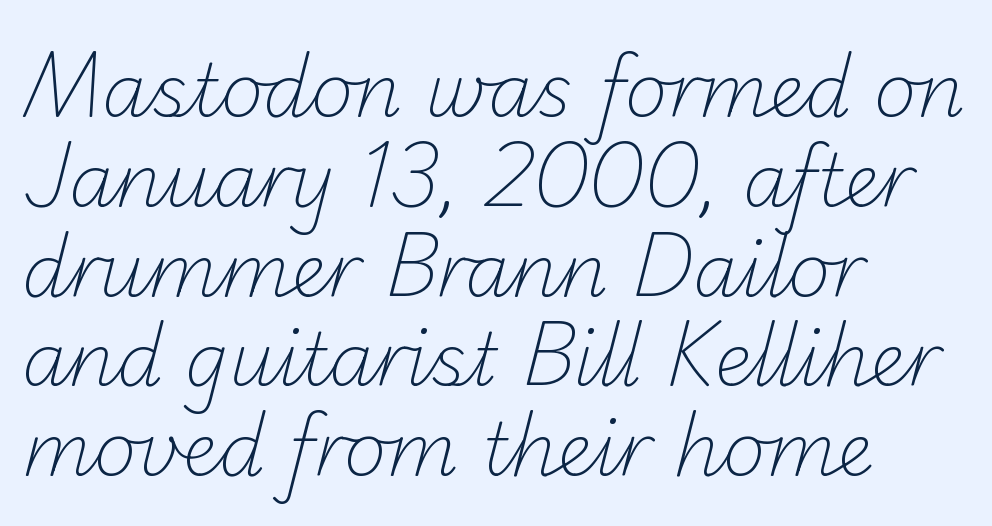
The image shows 73 px light sans-serif type; set left-aligned, line spacing 1.23x, normal letter spacing, not underlined; low stroke contrast and a small x-height.
